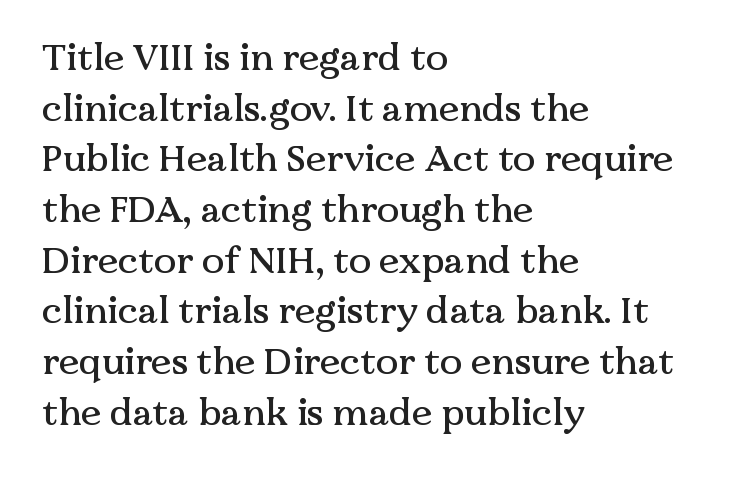
Q: Is the text italic (slanted)? A: No, it is upright.
Q: Is the typeface a serif or a sans-serif typeface? A: Serif.
Q: Is the text underlined? A: No.
Q: How is the paragraph aligned? A: Left-aligned.
Q: Is the spacing between letters normal or unusually wide? A: Normal.
Q: Is the spacing between lines tight, normal or loose? A: Normal.
Q: Width (condensed, normal, or wide)? A: Normal.
Q: Stroke contrast? A: Medium.
Q: x-height? A: Medium.
Q: Monospaced? A: No.
